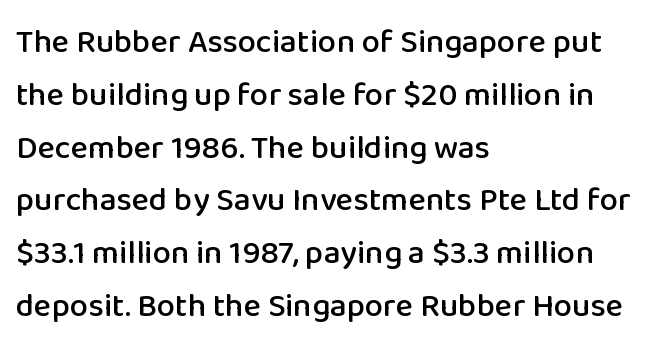
{"serif": "no", "italic": "no", "width": "normal", "stroke_contrast": "low", "x_height": "medium", "monospaced": "no", "underline": "no", "align": "left", "line_spacing": "normal", "line_spacing_ratio": 1.6, "letter_spacing": "normal", "letter_spacing_em": 0.0, "glyph_px": 33}
